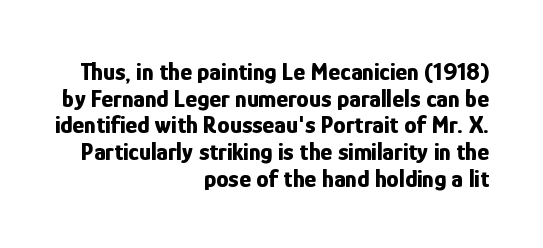
Q: Is the text bold? A: Yes.
Q: Is the text italic (slanted)? A: No, it is upright.
Q: Is the text underlined? A: No.
Q: How is the paragraph aligned? A: Right-aligned.
Q: Is the spacing between letters normal or unusually wide? A: Normal.
Q: Is the spacing between lines tight, normal or loose? A: Tight.
